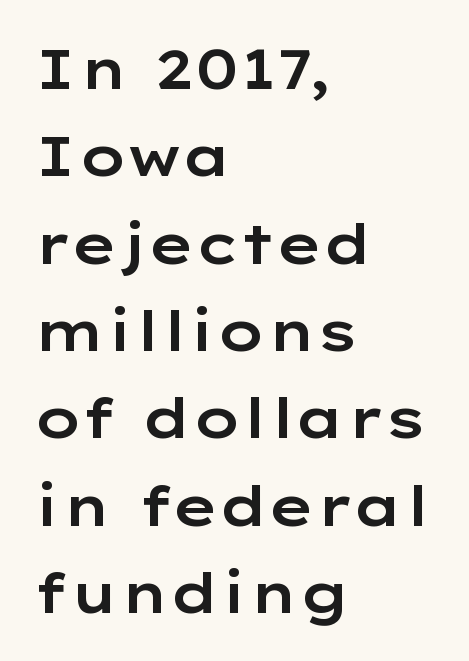
The image shows 56 px wide sans-serif type, upright; set left-aligned, normal line spacing (1.56x), normal letter spacing, not underlined; low stroke contrast and a medium x-height.
